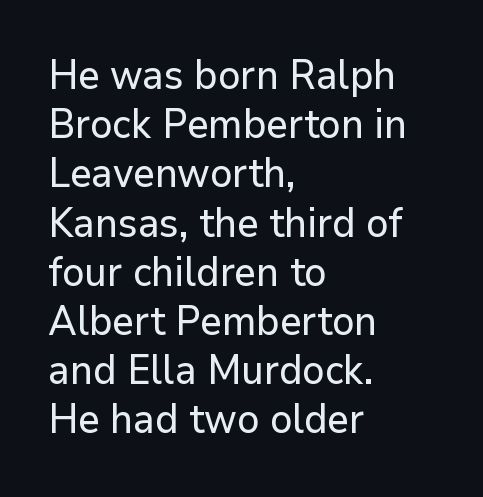
{"serif": "no", "italic": "no", "width": "normal", "stroke_contrast": "low", "x_height": "medium", "monospaced": "no", "underline": "no", "align": "left", "line_spacing_ratio": 1.23, "letter_spacing": "normal", "letter_spacing_em": 0.0, "glyph_px": 40}
